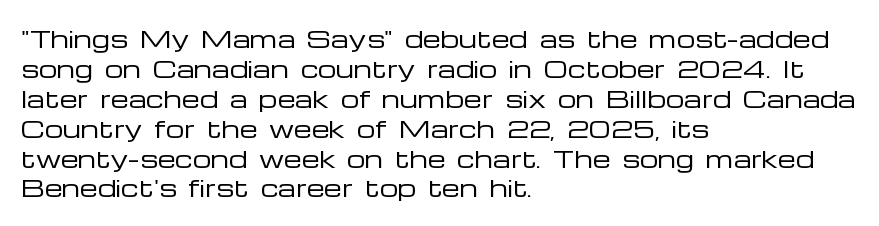
{"italic": "no", "bold": "no", "underline": "no", "align": "left", "line_spacing": "normal", "line_spacing_ratio": 1.3, "letter_spacing": "normal", "letter_spacing_em": 0.0, "glyph_px": 23}
